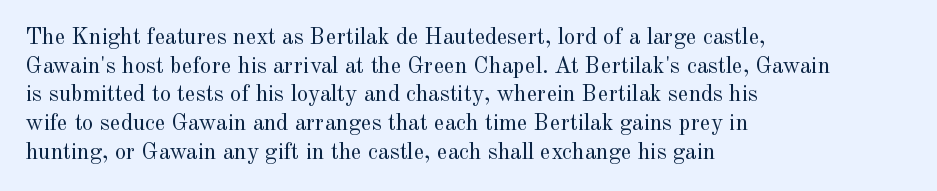
Q: Is the text bold? A: No.
Q: Is the text italic (slanted)? A: No, it is upright.
Q: Is the text underlined? A: No.
Q: How is the paragraph aligned? A: Left-aligned.
Q: Is the spacing between letters normal or unusually wide? A: Normal.
Q: Is the spacing between lines tight, normal or loose? A: Normal.
